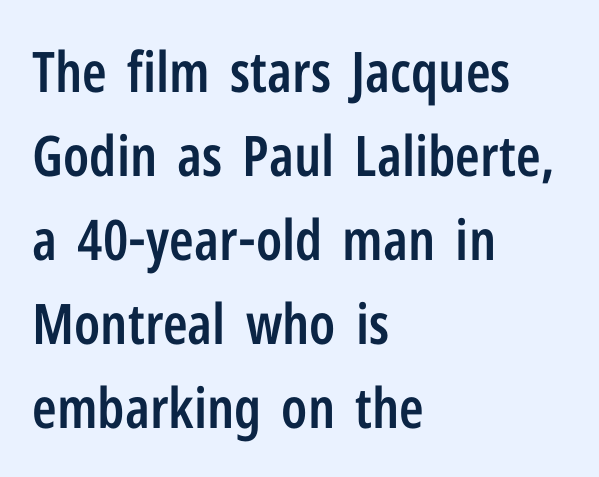
The image shows 56 px semibold, condensed sans-serif type, upright; set left-aligned, normal line spacing (1.5x), normal letter spacing, not underlined; low stroke contrast and a medium x-height.
